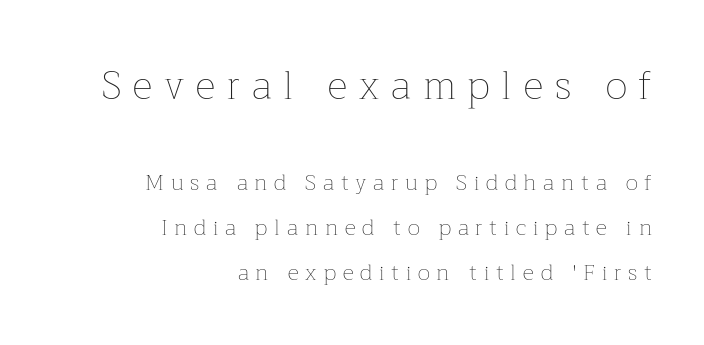
These lines stack with their right ends in a neat column. Proportional: the letters do not fall into vertical columns. Any mark beneath the type? The region is blank. A roman cut, with each character standing at attention.
